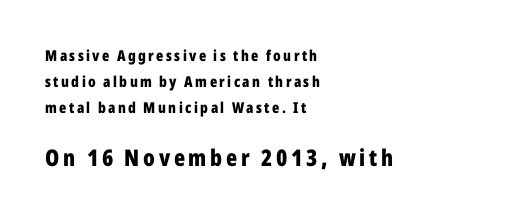
Q: Is the text bold? A: Yes.
Q: Is the text italic (slanted)? A: No, it is upright.
Q: Is the text underlined? A: No.
Q: How is the paragraph aligned? A: Left-aligned.
Q: Which block of text is set in a larger size, the first (top) or the second (bottom)? A: The second (bottom) one.
